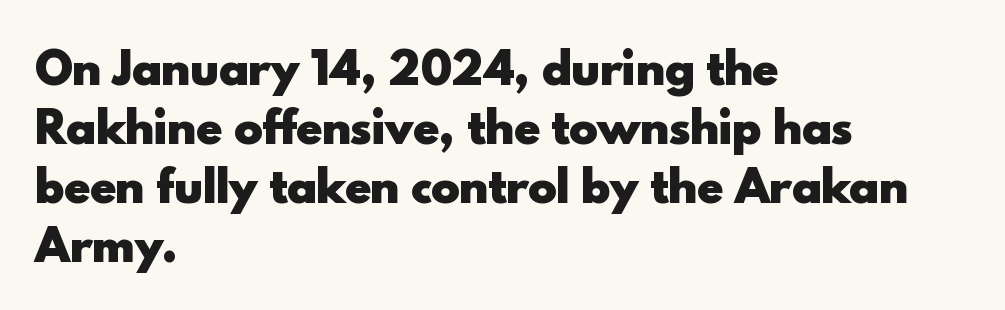
Honestly, the row spacing looks completely unremarkable. A typesetter would label this face a sans. A typesetter would call this zero additional tracking. Emphasis by weight is at full strength: bold. The paragraph shown leans on its left margin. Ordinary non-slanted type is in use.
